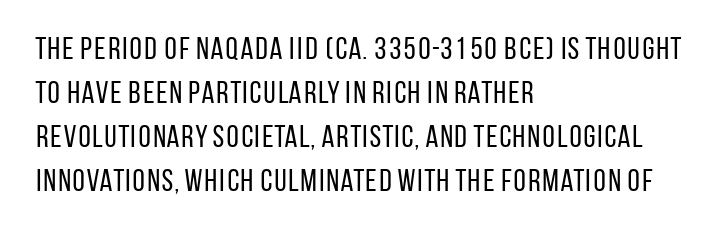
{"serif": "no", "italic": "no", "bold": "no", "weight": "regular", "width": "condensed", "stroke_contrast": "low", "x_height": "large", "monospaced": "no", "underline": "no", "align": "left", "line_spacing": "normal", "line_spacing_ratio": 1.42, "letter_spacing": "normal", "letter_spacing_em": 0.0, "glyph_px": 31}
